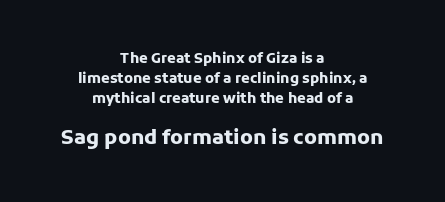
Q: Is the text bold? A: Yes.
Q: Is the text italic (slanted)? A: No, it is upright.
Q: Is the text underlined? A: No.
Q: How is the paragraph aligned? A: Centered.
Q: Is the spacing between letters normal or unusually wide? A: Normal.
Q: Is the spacing between lines tight, normal or loose? A: Normal.
Q: Which block of text is set in a larger size, the first (top) or the second (bottom)? A: The second (bottom) one.
